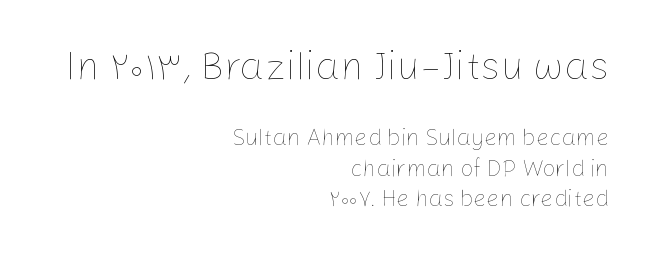
The image shows 40 px thin type, upright; set right-aligned, normal line spacing (1.31x), normal letter spacing, not underlined; the first (top) block is 1.74x larger; low stroke contrast and a medium x-height.
